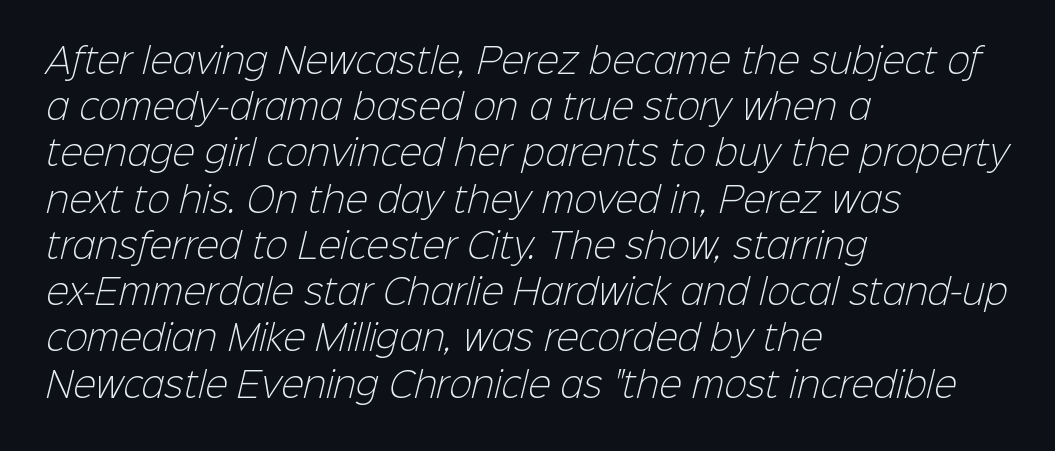
{"serif": "no", "bold": "no", "weight": "light", "width": "normal", "stroke_contrast": "low", "x_height": "medium", "monospaced": "no", "underline": "no", "align": "left", "line_spacing": "normal", "line_spacing_ratio": 1.36, "letter_spacing": "normal", "letter_spacing_em": 0.0, "glyph_px": 34}
